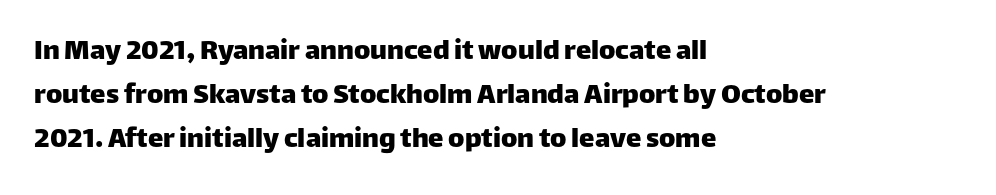
Italic? Not at all — the glyphs are vertical. A typesetter would call this proportional, since set widths differ per character. Honestly, there is no underline to notice here at all. These lines sit exactly where default settings would place them. Unlike a traditional serif, this face leaves its strokes unadorned.
